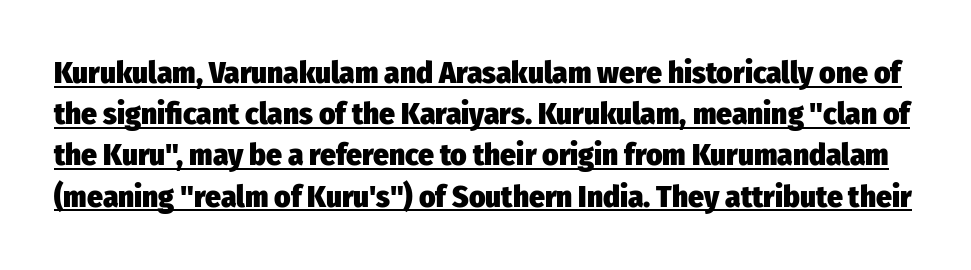
Ordinary non-slanted type is in use. Quick note: underline on. Strokes here are thick enough to call this a true bold. The passage shown is typed in a proportional face where columns would drift.
